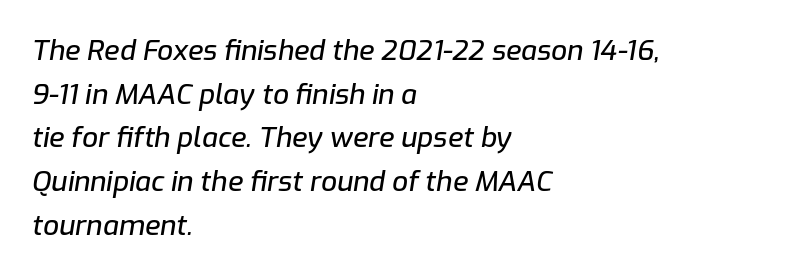
Q: Is the text italic (slanted)? A: Yes, it leans right by about 9 degrees.
Q: Is the text underlined? A: No.
Q: How is the paragraph aligned? A: Left-aligned.
Q: Is the spacing between letters normal or unusually wide? A: Normal.
Q: Is the spacing between lines tight, normal or loose? A: Normal.
Q: Width (condensed, normal, or wide)? A: Normal.
Q: Stroke contrast? A: Low.
Q: x-height? A: Medium.
Q: Monospaced? A: No.
